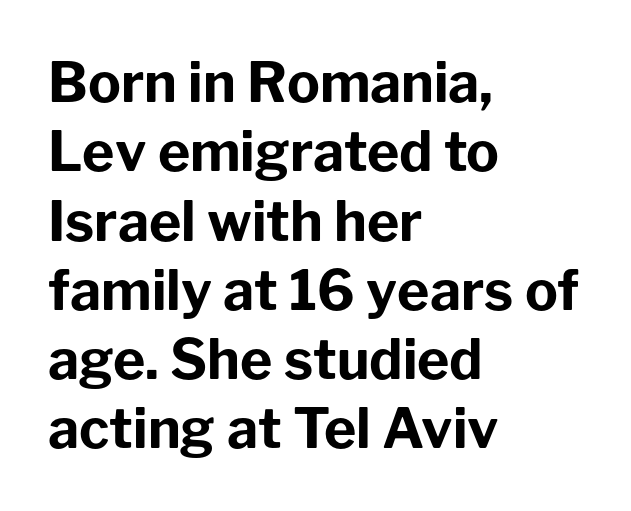
Is there much room between lines? A standard amount, neither cramped nor airy. Leftover space on each line is placed entirely after the last word. A typesetter would mark this as roman, not italic. Students, this is bold: see how much ink each stroke carries.
